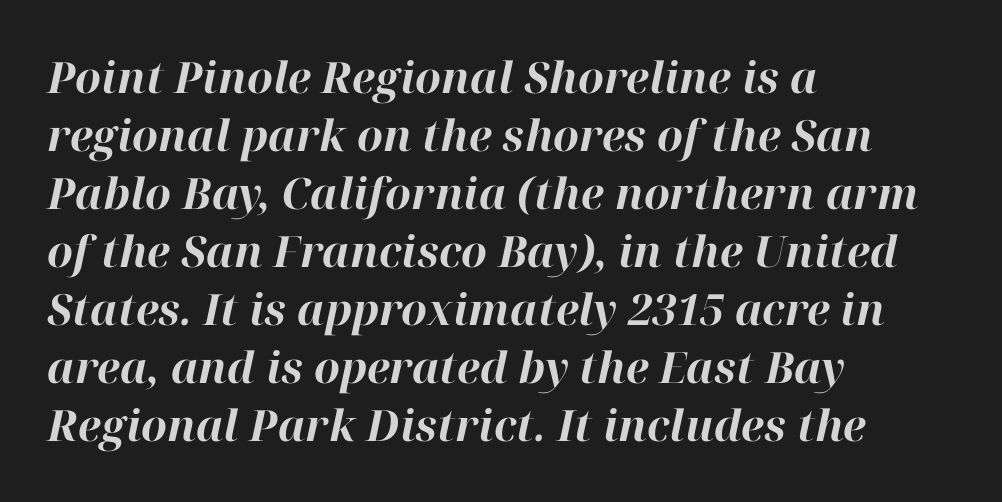
The face used here is proportionally spaced, like ordinary book or web type. Honestly, there is no underline to notice here at all. How heavy is the stroke? Heavy — this is a bold. Characters follow at the spacing the type designer built in. Alignment: flush left.
